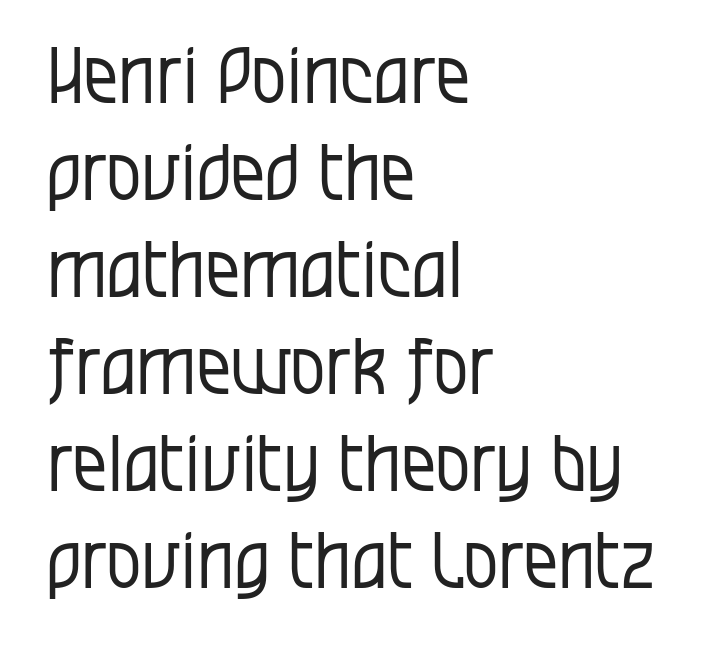
The text was rendered using a sans face with plain stroke endings. Visually the block forms a straight wall on the left and a jagged coastline on the right. Letter spacing: default. Check under the words: just untouched page. Think of a printed novel: that variable character pitch is what you see here. Successive baselines arrive at the customary interval.
